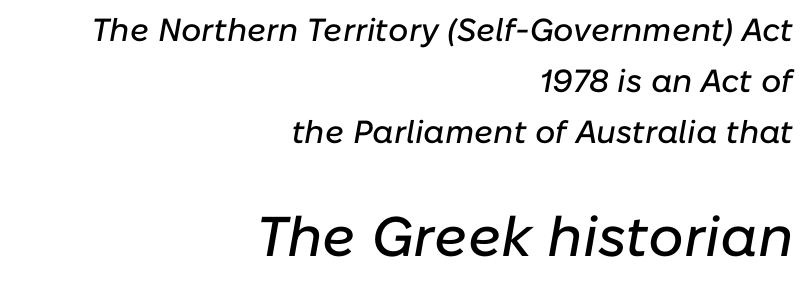
The image shows 56 px text type, italic (leaning right); set right-aligned, normal line spacing (1.6x), normal letter spacing, not underlined; the second (bottom) block is 1.75x larger; low stroke contrast and a medium x-height.
